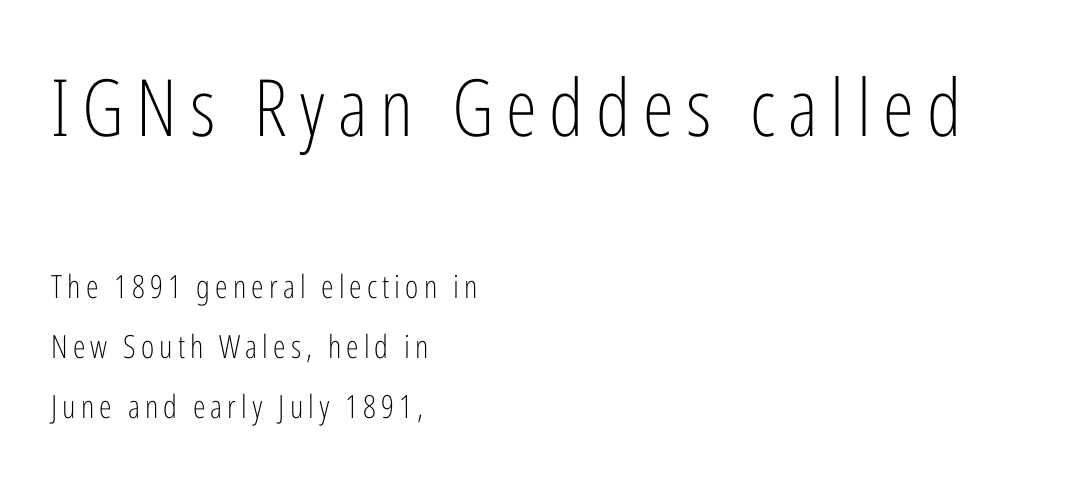
Character widths vary here, with narrow letters taking less room than wide ones. Just letters on the line, the space beneath them empty. Size hierarchy here favors the leading block over the trailing one. The font's upright variant was chosen for this text. The characters are drawn with everyday or finer stroke widths.
